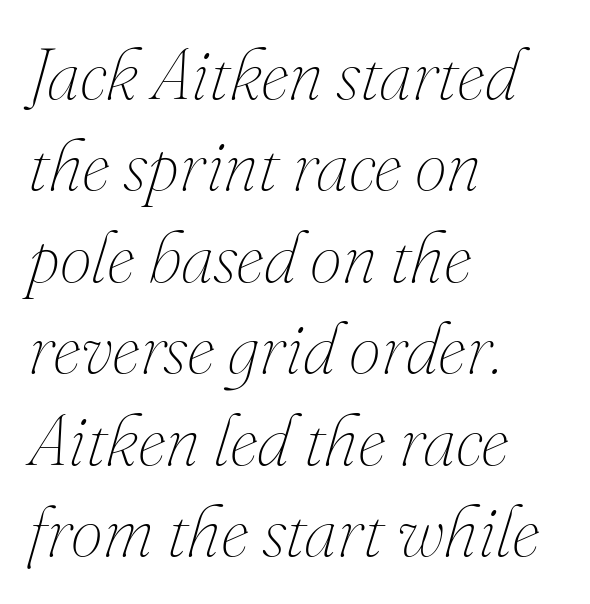
The image shows 72 px thin type, italic (leaning right); set left-aligned, normal line spacing (1.27x), normal letter spacing, not underlined; medium stroke contrast and a small x-height.
